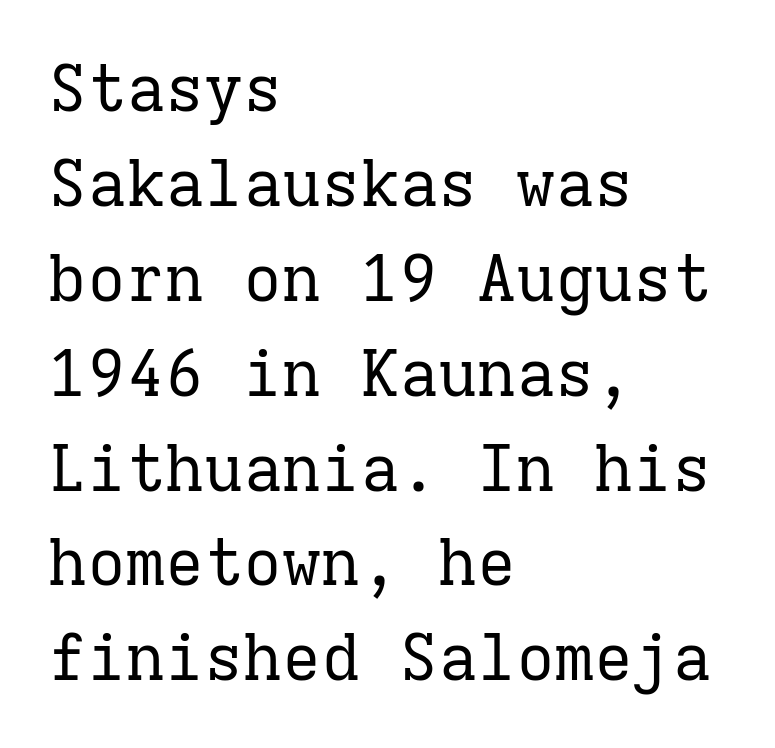
Q: Is the text bold? A: No.
Q: Is the text italic (slanted)? A: No, it is upright.
Q: Is the typeface a serif or a sans-serif typeface? A: Serif.
Q: Is the text underlined? A: No.
Q: How is the paragraph aligned? A: Left-aligned.
Q: Is the spacing between letters normal or unusually wide? A: Normal.
Q: Is the spacing between lines tight, normal or loose? A: Normal.
Q: Width (condensed, normal, or wide)? A: Normal.
Q: Stroke contrast? A: Low.
Q: x-height? A: Medium.
Q: Monospaced? A: Yes.
